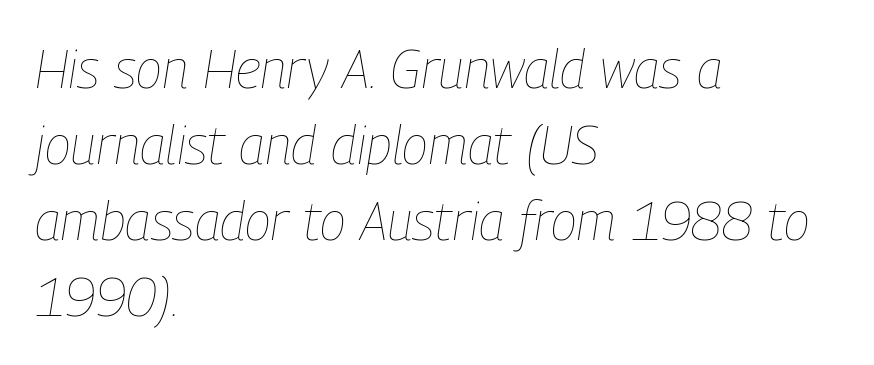
{"italic": "yes", "lean": "right", "slant_degrees": 9, "bold": "no", "weight": "thin", "width": "condensed", "stroke_contrast": "low", "x_height": "medium", "monospaced": "no", "underline": "no", "align": "left", "line_spacing": "normal", "line_spacing_ratio": 1.41, "letter_spacing": "normal", "letter_spacing_em": 0.0, "glyph_px": 54}
